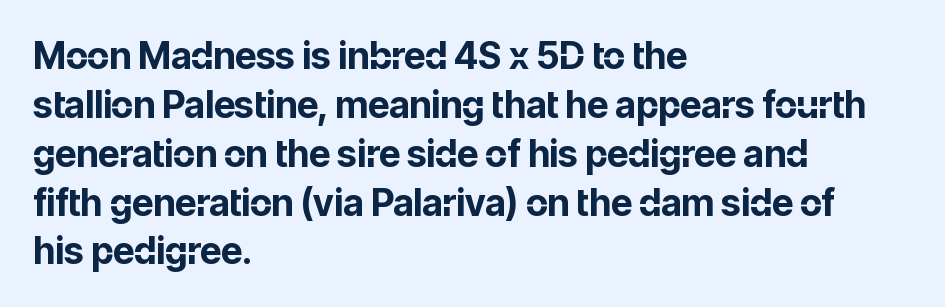
Q: Is the text bold? A: Yes.
Q: Is the text italic (slanted)? A: No, it is upright.
Q: Is the typeface a serif or a sans-serif typeface? A: Sans-serif.
Q: Is the text underlined? A: No.
Q: How is the paragraph aligned? A: Left-aligned.
Q: Is the spacing between letters normal or unusually wide? A: Normal.
Q: Is the spacing between lines tight, normal or loose? A: Normal.
Q: Width (condensed, normal, or wide)? A: Normal.
Q: Stroke contrast? A: Low.
Q: x-height? A: Medium.
Q: Monospaced? A: No.
